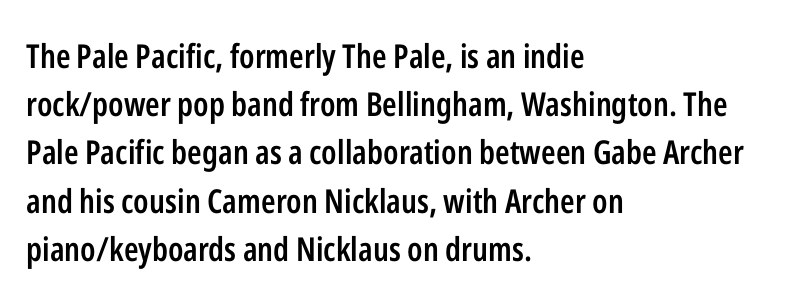
The type family on display is of the sans-serif kind. These lines keep a tight, regular rhythm from letter to letter. The rendering uses natural spacing where letterforms have individual widths. These lines are set flush left with a ragged right edge. The glyphs have the mass of a demibold cut, below bold.
